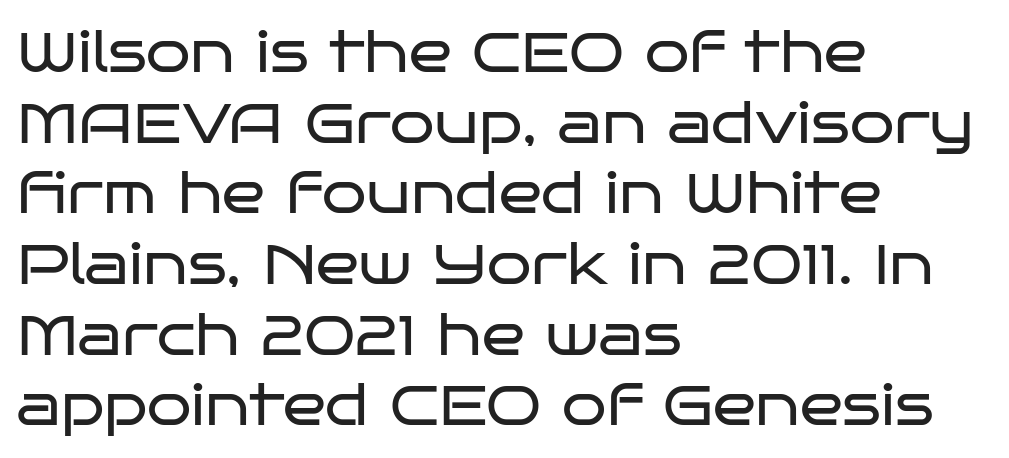
Ink coverage per letter is moderate at most. Proportional: the letters do not fall into vertical columns. Look at the tracking — it's just the regular setting, nothing added. Check where the strokes stop: nothing finishes them off — pure sans.
